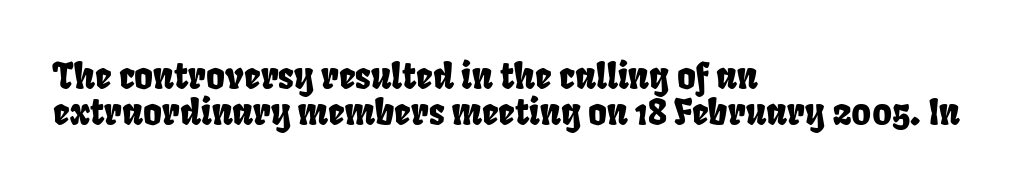
The image shows 36 px condensed sans-serif type; set left-aligned, tight line spacing (1.01x), normal letter spacing, not underlined; low stroke contrast and a large x-height.
